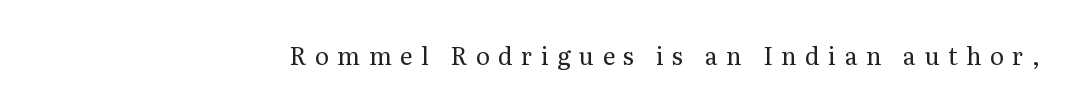
{"italic": "no", "bold": "no", "underline": "no", "align": "right", "letter_spacing": "wide", "letter_spacing_em": 0.35, "glyph_px": 24}
